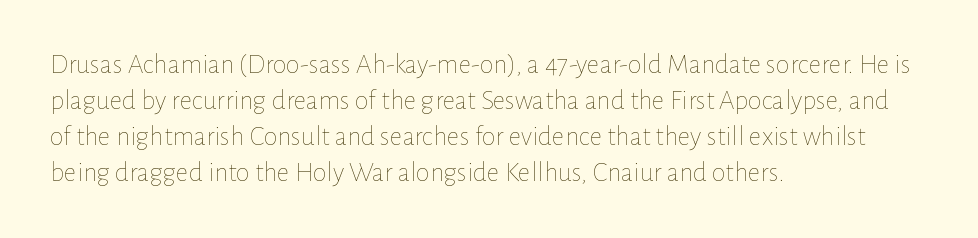
{"italic": "no", "bold": "no", "weight": "thin", "width": "normal", "stroke_contrast": "low", "x_height": "medium", "monospaced": "no", "underline": "no", "align": "left", "line_spacing": "normal", "line_spacing_ratio": 1.29, "letter_spacing": "normal", "letter_spacing_em": 0.0, "glyph_px": 28}
